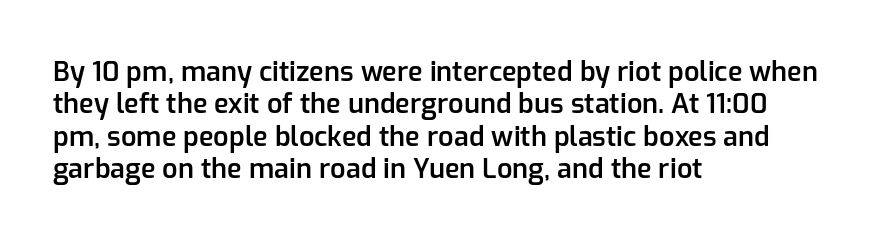
Beneath every word, the page is bare. A somewhat darkened texture: the type is semibold rather than bold. The axis of the letterforms is exactly vertical. Words appear dense and cohesive because spacing is normal.
